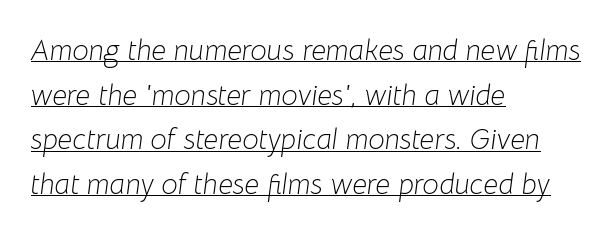
The image shows 29 px light type, italic (leaning right); set left-aligned, normal line spacing (1.54x), normal letter spacing, underlined; low stroke contrast and a medium x-height.
